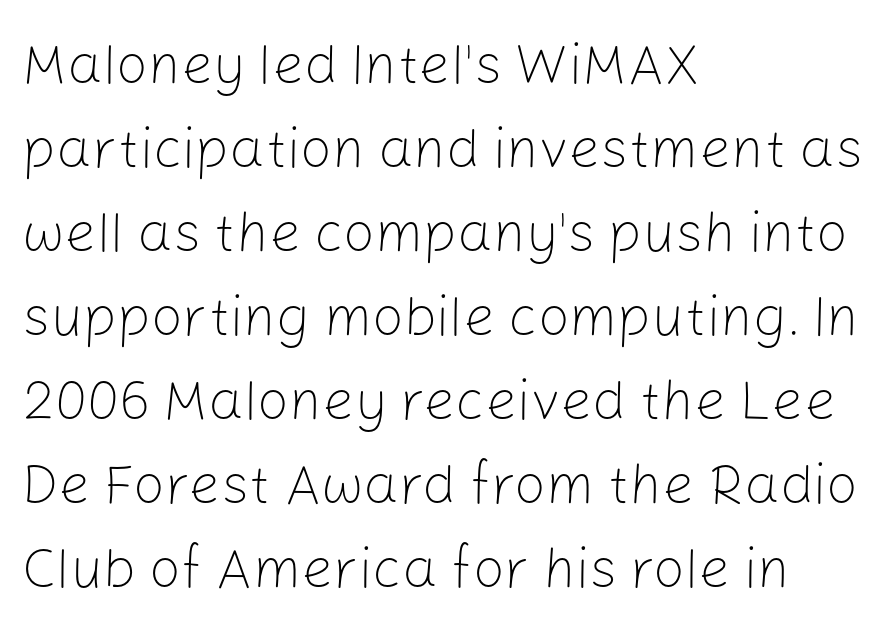
Q: Is the text bold? A: No.
Q: Is the text italic (slanted)? A: No, it is upright.
Q: Is the typeface a serif or a sans-serif typeface? A: Sans-serif.
Q: Is the text underlined? A: No.
Q: How is the paragraph aligned? A: Left-aligned.
Q: Is the spacing between letters normal or unusually wide? A: Normal.
Q: Is the spacing between lines tight, normal or loose? A: Normal.
Q: Width (condensed, normal, or wide)? A: Normal.
Q: Stroke contrast? A: Low.
Q: x-height? A: Medium.
Q: Monospaced? A: No.
